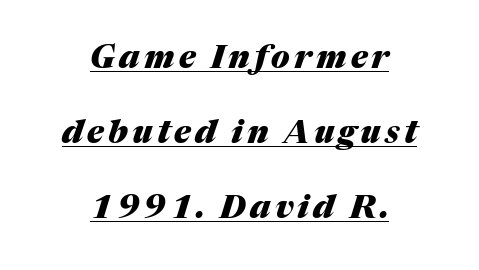
The image shows 32 px heavy type, italic (leaning right); set centered, loose line spacing (2.35x), underlined; medium stroke contrast and a medium x-height.
